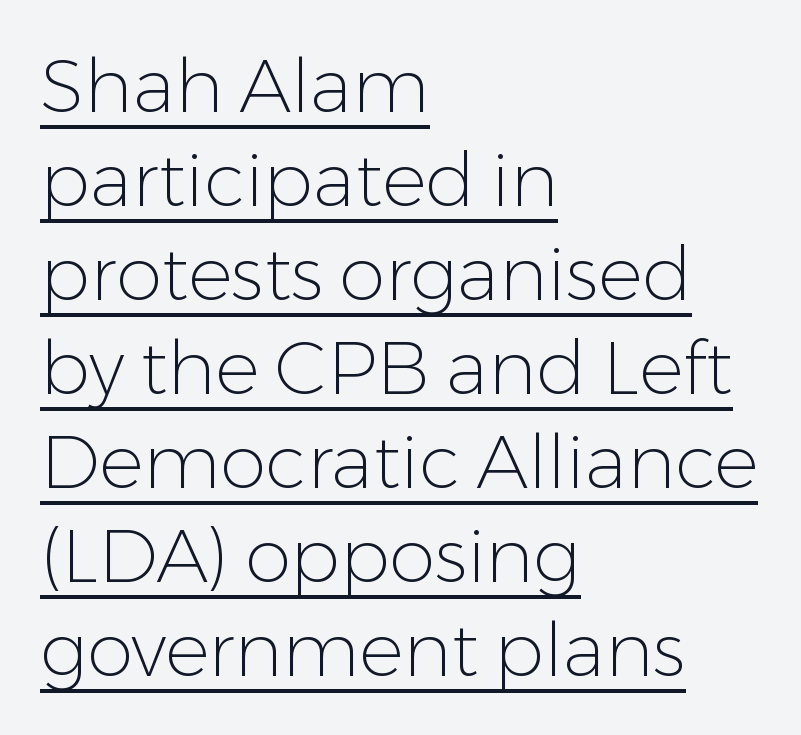
The image shows 74 px light sans-serif type, upright; set left-aligned, normal line spacing (1.27x), normal letter spacing, underlined; low stroke contrast and a medium x-height.
